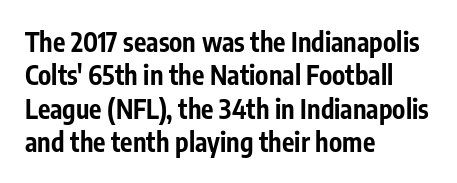
In terms of posture, this sample is upright. Look at the stroke-to-counter ratio: heavy, a bold. Notice how descenders clear the ascenders below comfortably — that's standard leading. The zone under the glyphs is completely vacant. The rendering keeps characters at their native spacing.
